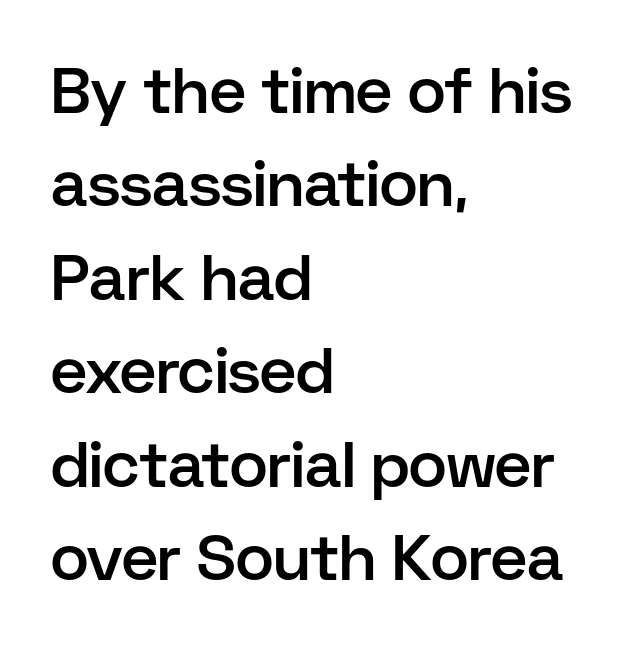
Evenly set lines give the paragraph a standard silhouette. Think of a printed novel: that variable character pitch is what you see here. Semibold letterforms, between regular and bold. The gaps between neighbouring characters are ordinary and unremarkable. The lettering holds an erect, upright posture throughout. Clear beneath every line of the passage.
